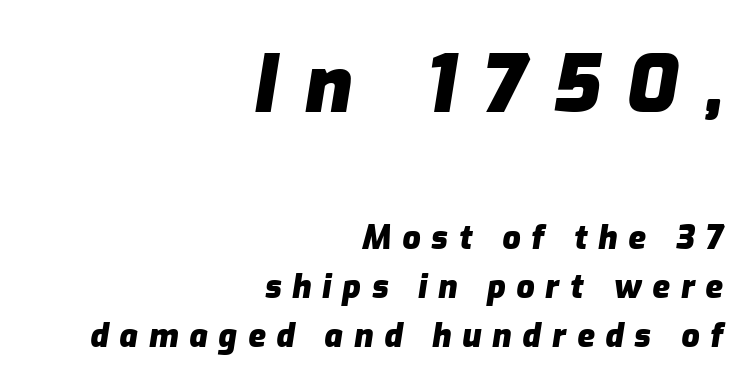
Compared with an ordinary text face, these strokes are far heavier — a full bold. Underline: absent. The space between consecutive lines is moderate. Designer's note — italics engaged. The face used here appears at its bigger size in the upper chunk.
